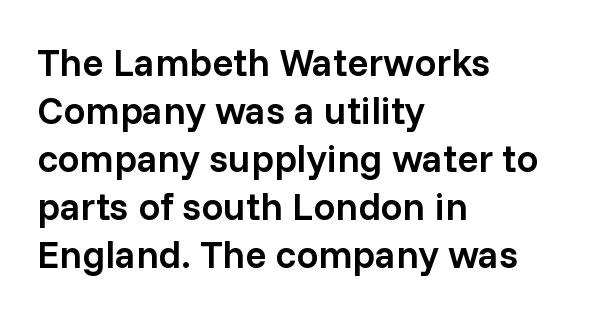
The image shows 39 px semibold sans-serif type, upright; set left-aligned, line spacing 1.23x, normal letter spacing, not underlined; low stroke contrast and a medium x-height.
